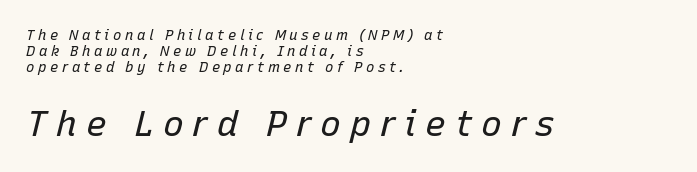
Q: Is the text bold? A: No.
Q: Is the text italic (slanted)? A: Yes, it leans right by about 15 degrees.
Q: Is the text underlined? A: No.
Q: How is the paragraph aligned? A: Left-aligned.
Q: Is the spacing between letters normal or unusually wide? A: Unusually wide.
Q: Is the spacing between lines tight, normal or loose? A: Tight.
Q: Which block of text is set in a larger size, the first (top) or the second (bottom)? A: The second (bottom) one.
Q: Width (condensed, normal, or wide)? A: Normal.
Q: Stroke contrast? A: Low.
Q: x-height? A: Medium.
Q: Monospaced? A: No.
